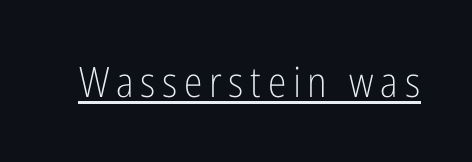
The face used here is proportionally spaced, like ordinary book or web type. Check where the strokes stop: nothing finishes them off — pure sans. Emphasis is given by a line drawn under the lettering. Characters remain perfectly vertical along every line. Ink coverage per letter is moderate at most.
